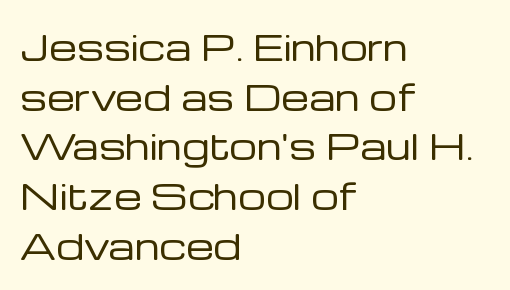
Q: Is the text bold? A: No.
Q: Is the text italic (slanted)? A: No, it is upright.
Q: Is the typeface a serif or a sans-serif typeface? A: Sans-serif.
Q: Is the text underlined? A: No.
Q: How is the paragraph aligned? A: Left-aligned.
Q: Is the spacing between letters normal or unusually wide? A: Normal.
Q: Is the spacing between lines tight, normal or loose? A: Normal.
Q: Width (condensed, normal, or wide)? A: Normal.
Q: Stroke contrast? A: Low.
Q: x-height? A: Medium.
Q: Monospaced? A: No.
